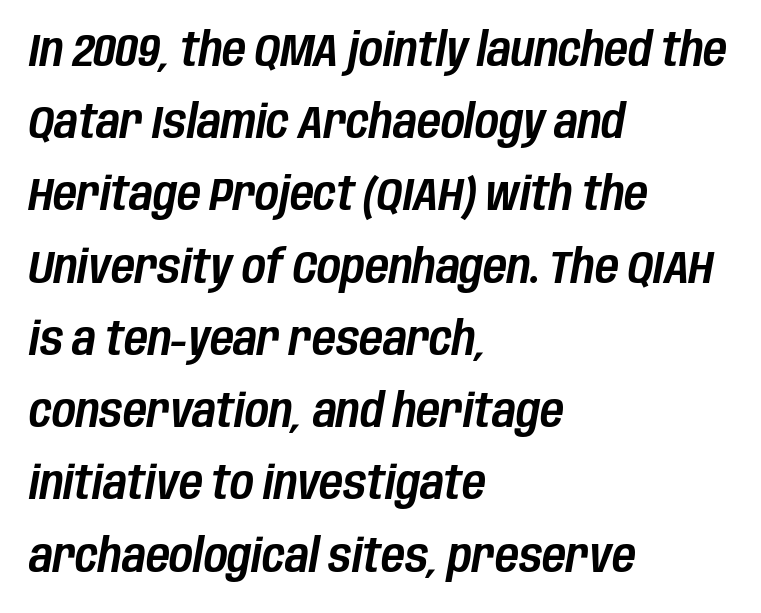
{"italic": "yes", "lean": "right", "slant_degrees": 10, "width": "condensed", "stroke_contrast": "low", "x_height": "large", "monospaced": "no", "underline": "no", "align": "left", "line_spacing": "normal", "line_spacing_ratio": 1.57, "letter_spacing": "normal", "letter_spacing_em": 0.0, "glyph_px": 46}
